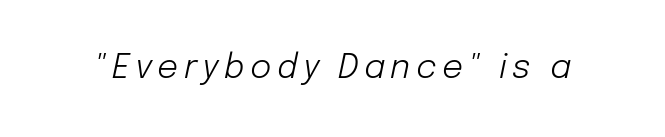
The image shows 33 px light type, italic (leaning right); set not underlined; low stroke contrast and a medium x-height.
